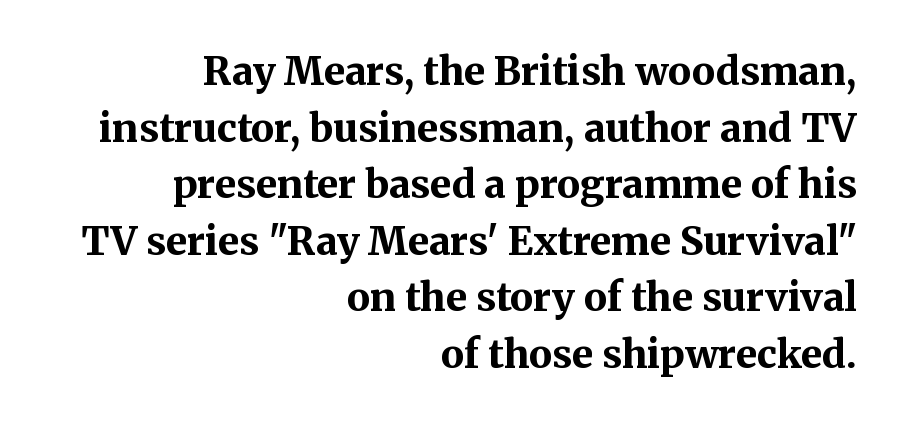
Q: Is the text bold? A: Yes.
Q: Is the text italic (slanted)? A: No, it is upright.
Q: Is the typeface a serif or a sans-serif typeface? A: Serif.
Q: Is the text underlined? A: No.
Q: How is the paragraph aligned? A: Right-aligned.
Q: Is the spacing between letters normal or unusually wide? A: Normal.
Q: Is the spacing between lines tight, normal or loose? A: Normal.
Q: Width (condensed, normal, or wide)? A: Normal.
Q: Stroke contrast? A: Medium.
Q: x-height? A: Medium.
Q: Monospaced? A: No.
